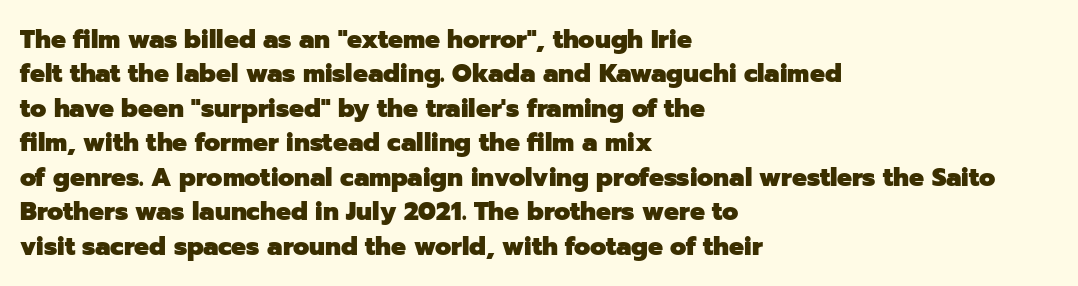
The image shows 25 px bold type, upright; set left-aligned, normal line spacing (1.38x), normal letter spacing, not underlined.
